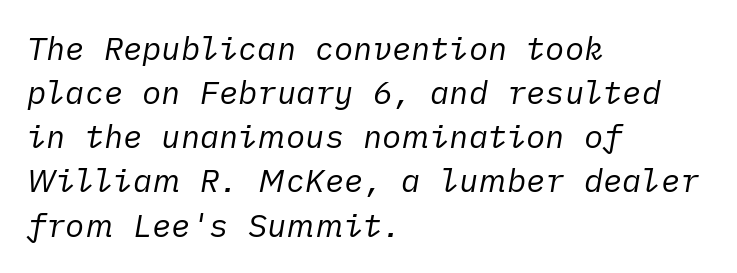
The image shows 32 px regular-weight type, italic (leaning right); set left-aligned, normal line spacing (1.38x), normal letter spacing, not underlined; low stroke contrast and a medium x-height.
